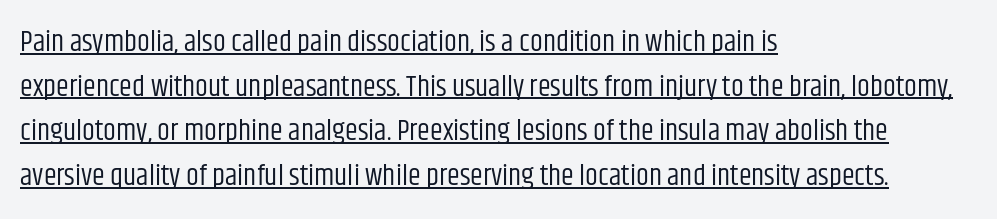
Q: Is the text bold? A: No.
Q: Is the text italic (slanted)? A: No, it is upright.
Q: Is the typeface a serif or a sans-serif typeface? A: Sans-serif.
Q: Is the text underlined? A: Yes.
Q: How is the paragraph aligned? A: Left-aligned.
Q: Is the spacing between letters normal or unusually wide? A: Normal.
Q: Is the spacing between lines tight, normal or loose? A: Normal.
Q: Width (condensed, normal, or wide)? A: Condensed.
Q: Stroke contrast? A: Low.
Q: x-height? A: Large.
Q: Monospaced? A: No.
